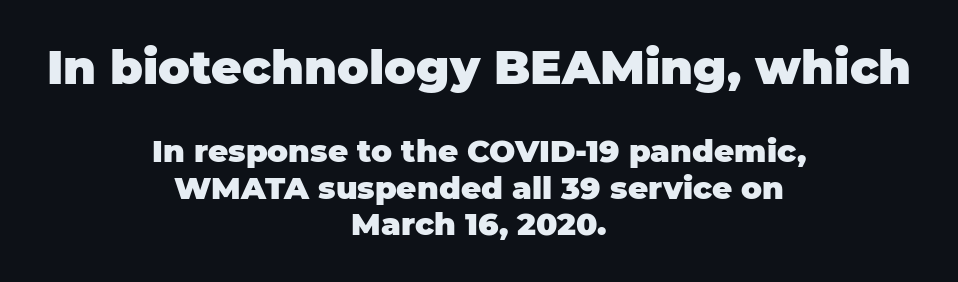
{"serif": "no", "italic": "no", "bold": "yes", "weight": "heavy", "width": "normal", "stroke_contrast": "low", "x_height": "large", "monospaced": "no", "underline": "no", "align": "center", "line_spacing_ratio": 1.18, "letter_spacing": "normal", "letter_spacing_em": 0.0, "larger_block": "first", "size_ratio": 1.52, "glyph_px": 47}
